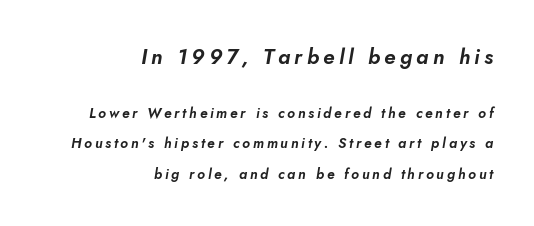
Descenders are the only things crossing below the line. Emphasis-style slanted type is in use. Horizontal bands of white between lines are thick stripes. Words appear elongated and porous because spacing is wide. The paragraph has a hard right edge and a soft left edge.
